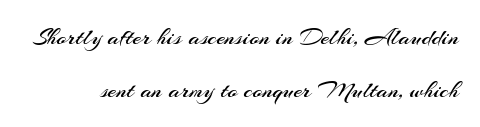
Q: Is the text bold? A: No.
Q: Is the text italic (slanted)? A: Yes.
Q: Is the text underlined? A: No.
Q: Is the spacing between letters normal or unusually wide? A: Normal.
Q: Is the spacing between lines tight, normal or loose? A: Loose.
